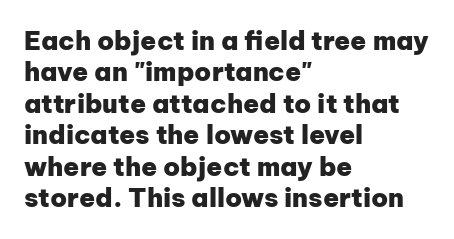
Q: Is the text bold? A: Yes.
Q: Is the text italic (slanted)? A: No, it is upright.
Q: Is the text underlined? A: No.
Q: How is the paragraph aligned? A: Left-aligned.
Q: Is the spacing between letters normal or unusually wide? A: Normal.
